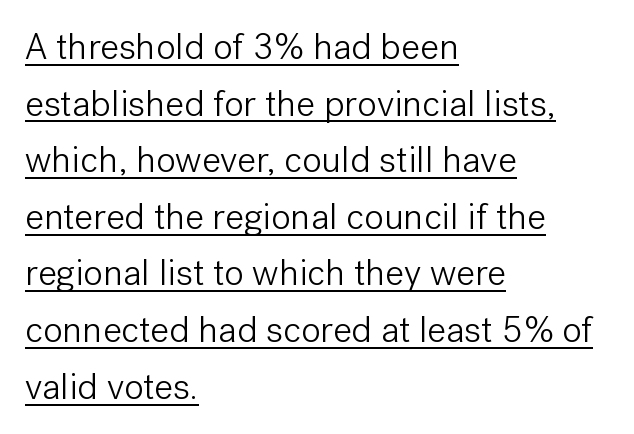
The image shows 37 px light sans-serif type, upright; set left-aligned, normal line spacing (1.53x), normal letter spacing, underlined; low stroke contrast and a medium x-height.
